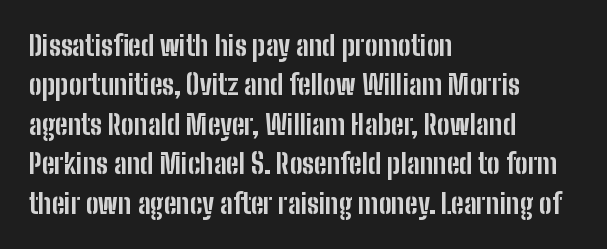
The line texture is even and compact thanks to regular tracking. Notice how the passage keeps a crisp vertical edge on the left only. Rendered with straight, roman letterforms. A bare baseline throughout the passage. One glance says typical: line gaps are just what's usual.
